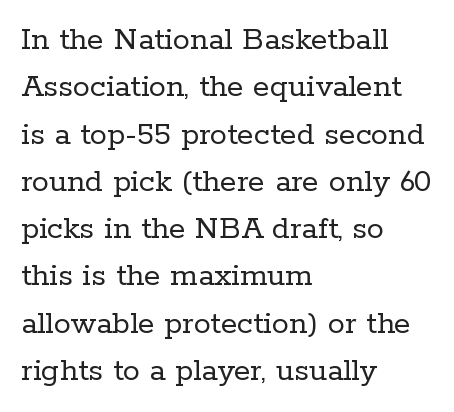
Q: Is the text bold? A: No.
Q: Is the text italic (slanted)? A: No, it is upright.
Q: Is the typeface a serif or a sans-serif typeface? A: Serif.
Q: Is the text underlined? A: No.
Q: How is the paragraph aligned? A: Left-aligned.
Q: Is the spacing between letters normal or unusually wide? A: Normal.
Q: Is the spacing between lines tight, normal or loose? A: Normal.
Q: Width (condensed, normal, or wide)? A: Normal.
Q: Stroke contrast? A: Low.
Q: x-height? A: Medium.
Q: Monospaced? A: No.
